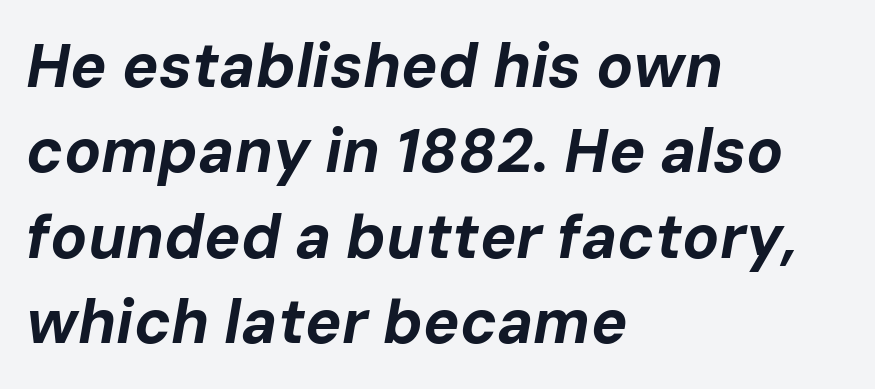
{"italic": "yes", "lean": "right", "slant_degrees": 10, "bold": "yes", "weight": "bold", "width": "normal", "stroke_contrast": "low", "x_height": "medium", "monospaced": "no", "underline": "no", "align": "left", "line_spacing": "normal", "line_spacing_ratio": 1.4, "letter_spacing": "normal", "letter_spacing_em": 0.0, "glyph_px": 61}
